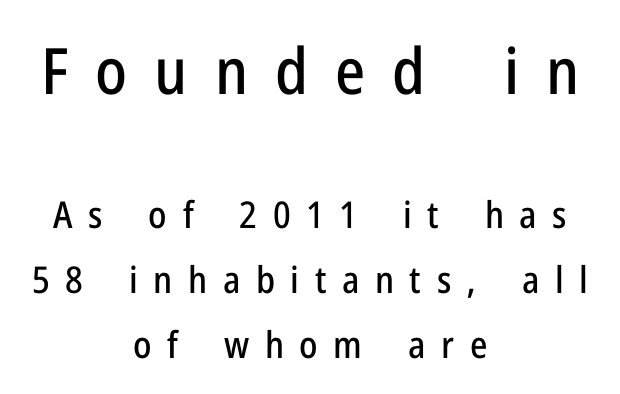
The image shows 64 px condensed sans-serif type, upright; set centered, line spacing 1.75x, unusually wide letter spacing (+0.42 em), not underlined; the first (top) block is 1.73x larger; low stroke contrast and a medium x-height.
